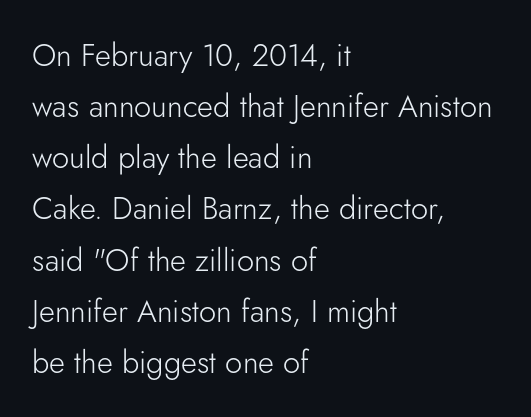
Line starts are locked; line ends wander. Tracking value appears to be zero — textbook default spacing. Summary of vertical rhythm: regular, with standard interline spacing. Each letter keeps its own natural width here, so spacing adapts to shape.
